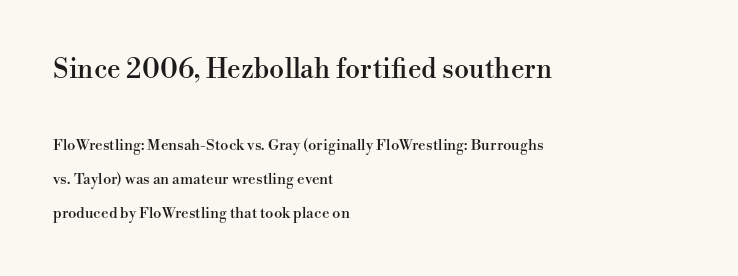
The image shows 27 px text type, upright; set left-aligned, loose line spacing (2.27x), normal letter spacing, not underlined; the first (top) block is 1.8x larger.
